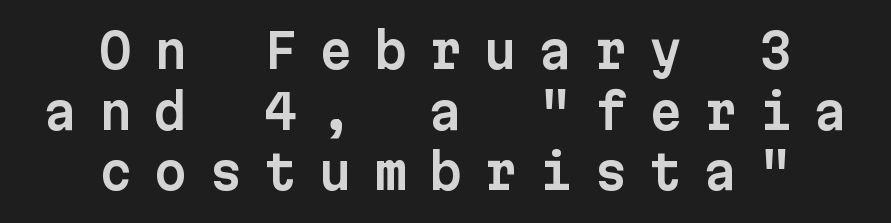
A clean baseline with only descenders dipping below it. Both edges are ragged and mirror each other, which tells us the setting is centered. Every character sits straight up, as roman type does. Honestly, the row spacing looks completely unremarkable. Unlike a traditional serif, this face leaves its strokes unadorned. These lines have a slow, spaced-out rhythm from letter to letter.
